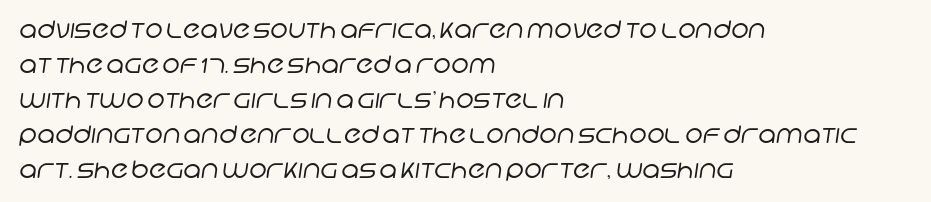
Underline: absent. The font sits on the lighter half of the weight spectrum, regular included. Regarding leading, the lines here are spaced in the standard way. Standard letterfit; no display-style spreading of the glyphs. Teacher's note: observe the even left margin — that is flush-left alignment.
